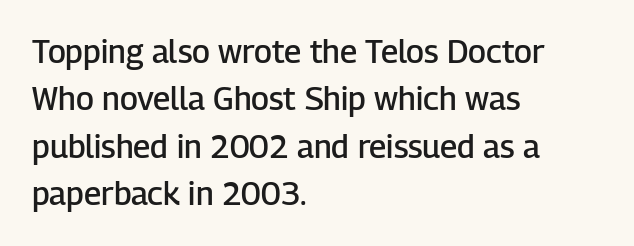
{"serif": "no", "italic": "no", "bold": "semi", "weight": "semibold", "width": "normal", "stroke_contrast": "low", "x_height": "medium", "monospaced": "no", "underline": "no", "align": "left", "line_spacing": "normal", "line_spacing_ratio": 1.48, "letter_spacing": "normal", "letter_spacing_em": 0.0, "glyph_px": 32}
